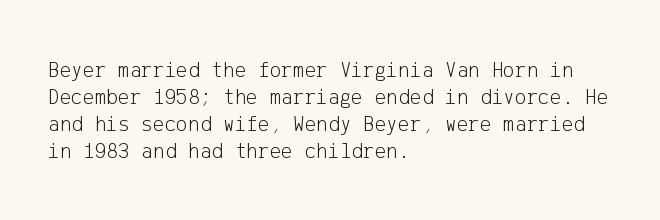
{"italic": "no", "bold": "no", "underline": "no", "align": "left", "line_spacing_ratio": 1.22, "letter_spacing": "normal", "letter_spacing_em": 0.0, "glyph_px": 22}
